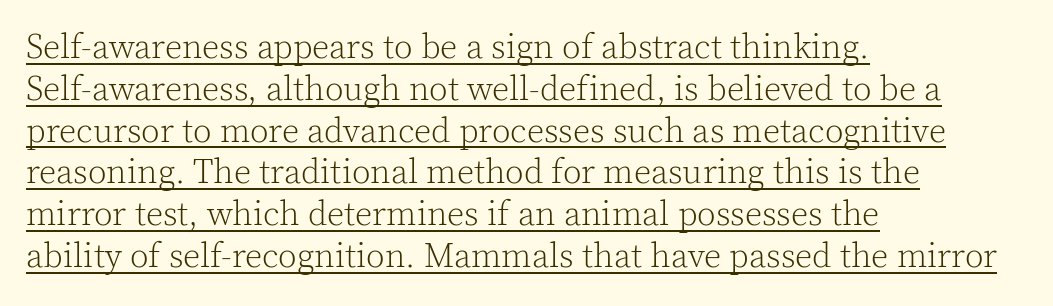
The image shows 34 px light serif type, upright; set left-aligned, line spacing 1.23x, normal letter spacing, underlined; a medium x-height.
